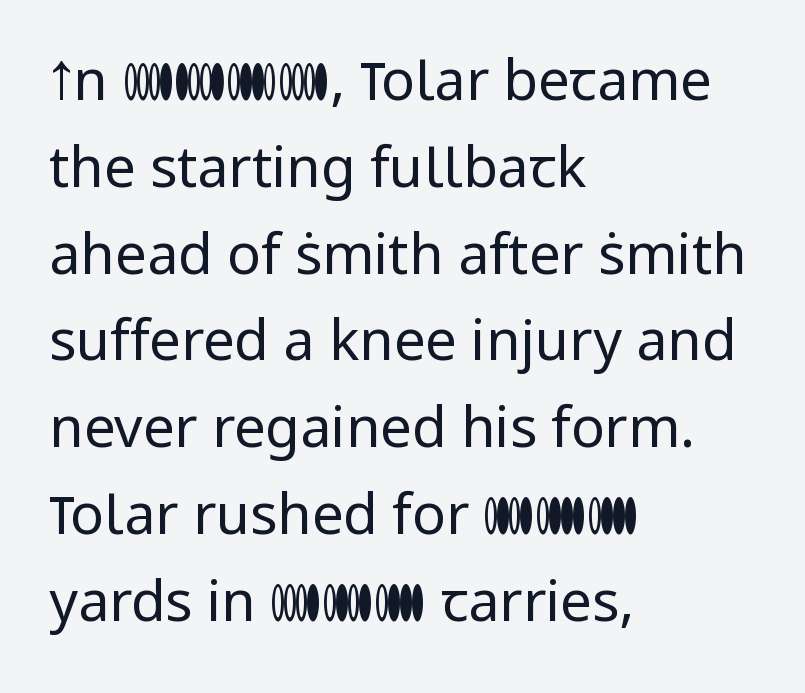
{"serif": "no", "italic": "no", "bold": "no", "weight": "regular", "width": "normal", "stroke_contrast": "low", "x_height": "medium", "monospaced": "no", "underline": "no", "align": "left", "line_spacing": "normal", "line_spacing_ratio": 1.55, "letter_spacing": "normal", "letter_spacing_em": 0.0, "glyph_px": 56}
